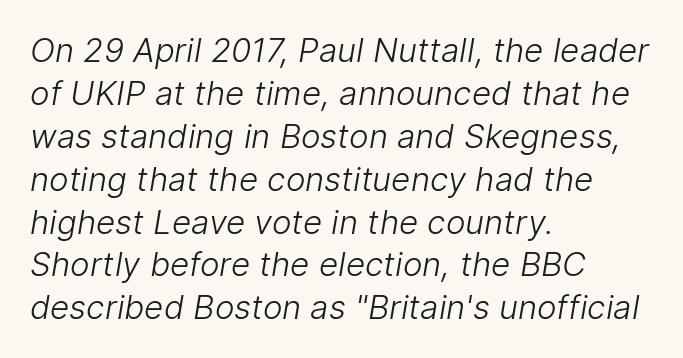
The image shows 33 px light sans-serif type; set left-aligned, normal line spacing (1.3x), normal letter spacing, not underlined; low stroke contrast and a medium x-height.
